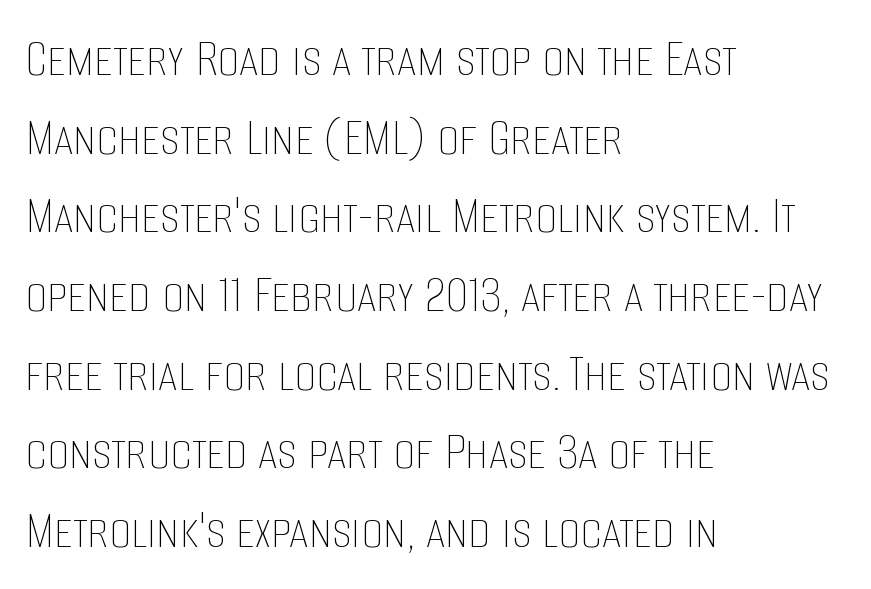
Upright lettering throughout. The weight would be labelled regular, book, light, or lighter still. Spacing verdict: proportional, widths tailored to each character. Leading: standard. Underline: absent. If you drew a ruler down the left edge, every line would touch it.
